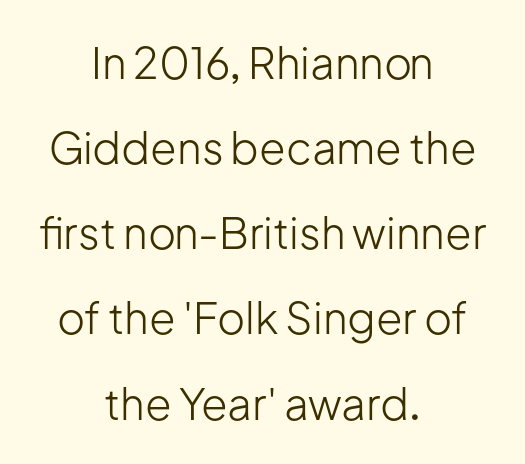
Layout note: lines centered. Each new line begins a long way beneath the previous one. Standard letterfit; no display-style spreading of the glyphs. Letters rest on an invisible, unmarked baseline. Is this a sans? Yes — the strokes have no serifs.
